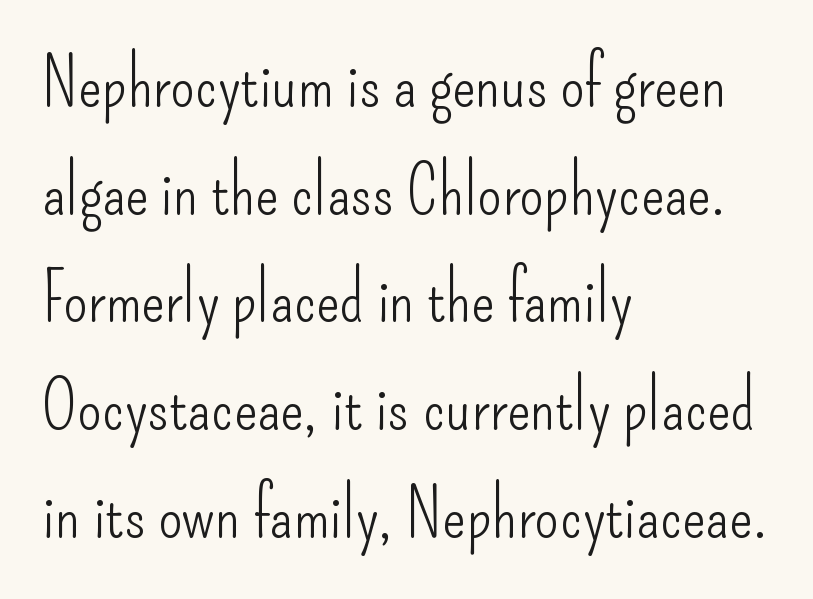
Q: Is the text bold? A: No.
Q: Is the text italic (slanted)? A: No, it is upright.
Q: Is the typeface a serif or a sans-serif typeface? A: Sans-serif.
Q: Is the text underlined? A: No.
Q: How is the paragraph aligned? A: Left-aligned.
Q: Is the spacing between letters normal or unusually wide? A: Normal.
Q: Is the spacing between lines tight, normal or loose? A: Normal.
Q: Width (condensed, normal, or wide)? A: Condensed.
Q: Stroke contrast? A: Low.
Q: x-height? A: Small.
Q: Monospaced? A: No.
